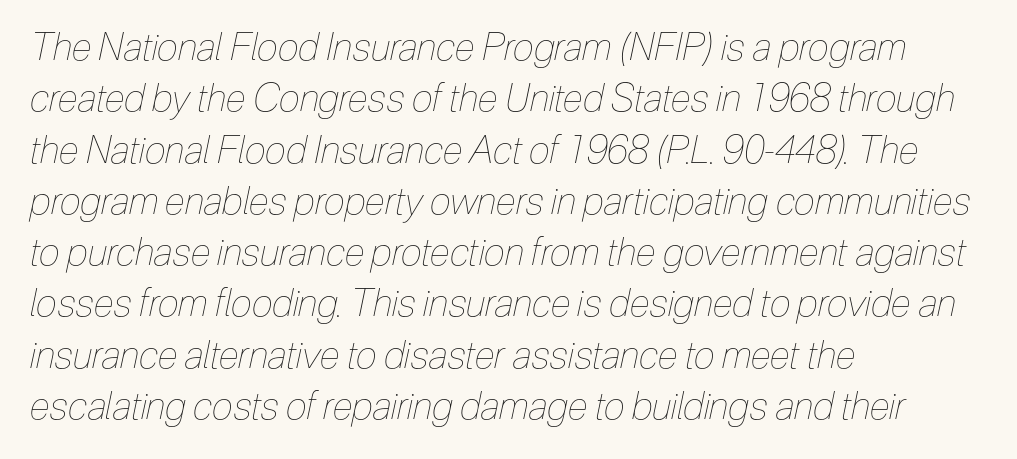
Q: Is the text bold? A: No.
Q: Is the text italic (slanted)? A: Yes, it leans right by about 12 degrees.
Q: Is the text underlined? A: No.
Q: How is the paragraph aligned? A: Left-aligned.
Q: Is the spacing between letters normal or unusually wide? A: Normal.
Q: Is the spacing between lines tight, normal or loose? A: Normal.
Q: Width (condensed, normal, or wide)? A: Condensed.
Q: Stroke contrast? A: Low.
Q: x-height? A: Medium.
Q: Monospaced? A: No.
